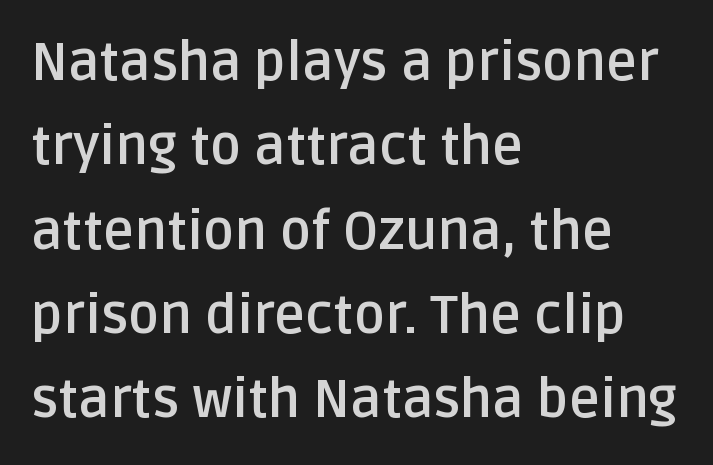
Q: Is the text bold? A: Yes.
Q: Is the text italic (slanted)? A: No, it is upright.
Q: Is the typeface a serif or a sans-serif typeface? A: Sans-serif.
Q: Is the text underlined? A: No.
Q: How is the paragraph aligned? A: Left-aligned.
Q: Is the spacing between letters normal or unusually wide? A: Normal.
Q: Is the spacing between lines tight, normal or loose? A: Normal.
Q: Width (condensed, normal, or wide)? A: Normal.
Q: Stroke contrast? A: Low.
Q: x-height? A: Large.
Q: Monospaced? A: No.
